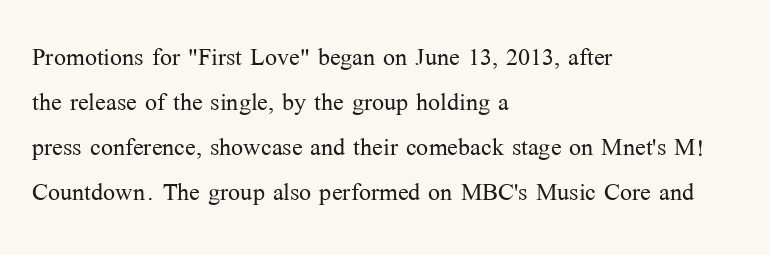
Beneath every word, the page is bare. Inter-character spacing is left at the font's built-in metrics. What kind of face is this? One with serifs. This is roman type, the default non-slanted kind. No heavy texture on the line: the type isn't bold. Is there much room between lines? A standard amount, neither cramped nor airy.
